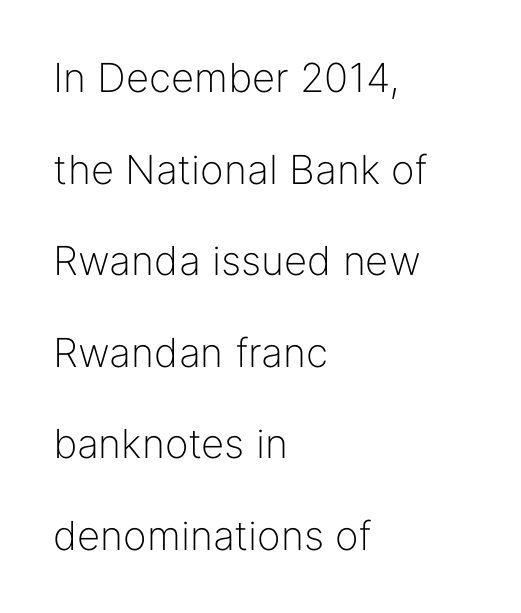
Q: Is the text bold? A: No.
Q: Is the text italic (slanted)? A: No, it is upright.
Q: Is the typeface a serif or a sans-serif typeface? A: Sans-serif.
Q: Is the text underlined? A: No.
Q: How is the paragraph aligned? A: Left-aligned.
Q: Is the spacing between letters normal or unusually wide? A: Normal.
Q: Is the spacing between lines tight, normal or loose? A: Loose.
Q: Width (condensed, normal, or wide)? A: Normal.
Q: Stroke contrast? A: Low.
Q: x-height? A: Medium.
Q: Monospaced? A: No.
